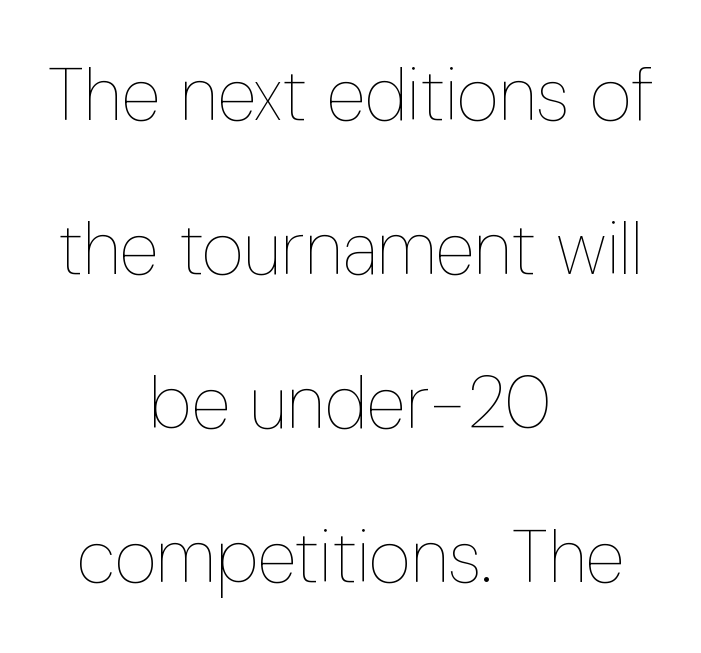
Q: Is the text bold? A: No.
Q: Is the text italic (slanted)? A: No, it is upright.
Q: Is the text underlined? A: No.
Q: How is the paragraph aligned? A: Centered.
Q: Is the spacing between letters normal or unusually wide? A: Normal.
Q: Is the spacing between lines tight, normal or loose? A: Loose.
Q: Width (condensed, normal, or wide)? A: Condensed.
Q: Stroke contrast? A: Low.
Q: x-height? A: Medium.
Q: Monospaced? A: No.
